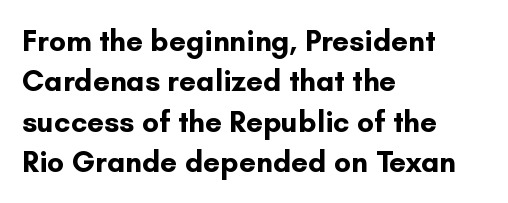
It's the straight-up-and-down kind of type. Strokes here are thick enough to call this a true bold. The letterforms sit shoulder to shoulder at normal distance. Horizontal alignment here is leftward, the default for most running prose. The characters display no serif detailing; their extremities are plain. Check the space under the baseline: it is left empty.
